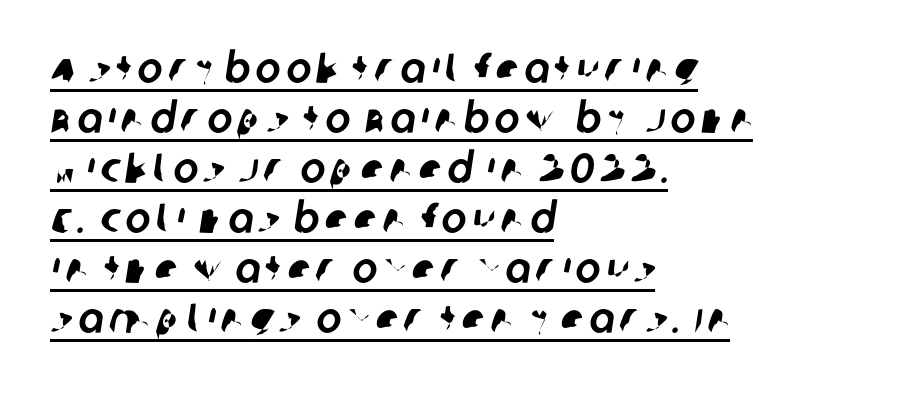
Alignment: flush left. Quick note: underline on. Think of a printed novel: that variable character pitch is what you see here. This sample uses a sans-serif face.
